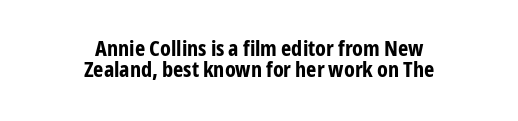
Reading down the block, each line starts at a different indent, mirrored at its end. Bare-footed words on every line. Tracking value appears to be zero — textbook default spacing. As a designer I'd log this as weight 700, bold. Tightly led — the rows are bunched. Nope, not italic — everything's standing straight.
